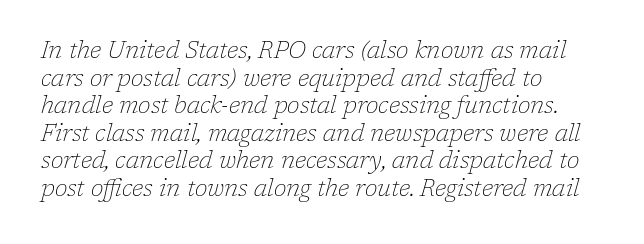
{"italic": "yes", "lean": "right", "slant_degrees": 17, "bold": "no", "underline": "no", "align": "left", "line_spacing_ratio": 1.2, "letter_spacing": "normal", "letter_spacing_em": 0.0, "glyph_px": 23}
